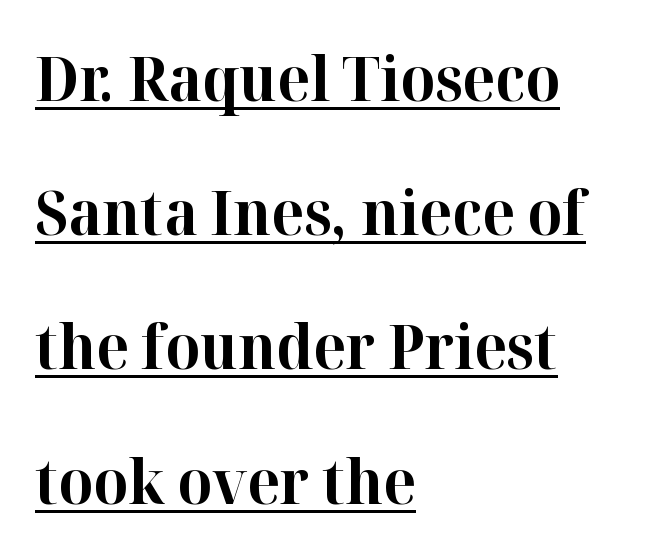
A typesetter would call this zero additional tracking. I'd call this a serif setting — the letters wear small feet. Strong, thick strokes mark this as bold type. Underline: present. In terms of leading, this rendering errs on the spacious side. Compared with a centered layout, this one pins lines to the left instead.
